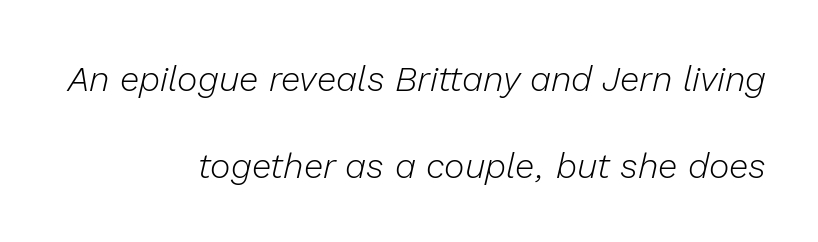
The letters sit at their default tracking, neither squeezed nor spread. Has an underline been added? It has not. This is not heavy type; no bold has been used. Where is the straight margin? On the right. Leading is clearly above the norm, producing a sparse column.
